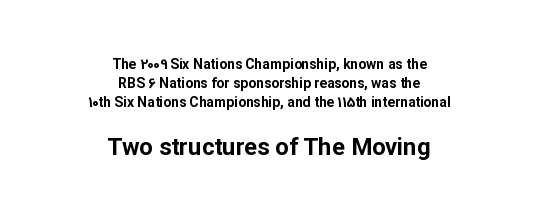
One glance says typical: line gaps are just what's usual. The lines in this sample share a center point and differ in where they start and stop. Is the type bold? Yes — the strokes are clearly thick and heavy. Each row of text sits above clean, open space. A typesetter would call this zero additional tracking.
